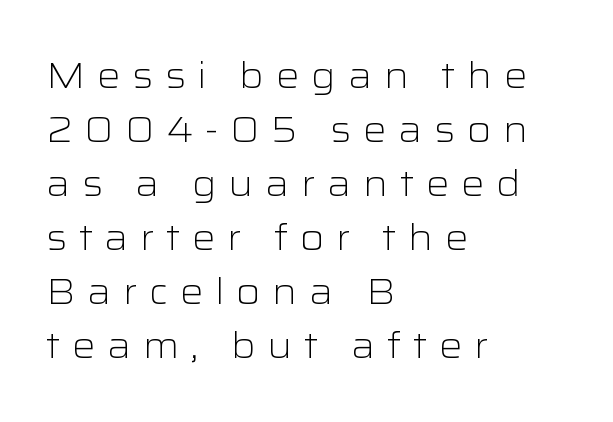
Q: Is the text bold? A: No.
Q: Is the text italic (slanted)? A: No, it is upright.
Q: Is the typeface a serif or a sans-serif typeface? A: Sans-serif.
Q: Is the text underlined? A: No.
Q: How is the paragraph aligned? A: Left-aligned.
Q: Is the spacing between letters normal or unusually wide? A: Unusually wide.
Q: Is the spacing between lines tight, normal or loose? A: Normal.
Q: Width (condensed, normal, or wide)? A: Wide.
Q: Stroke contrast? A: Low.
Q: x-height? A: Medium.
Q: Monospaced? A: No.
